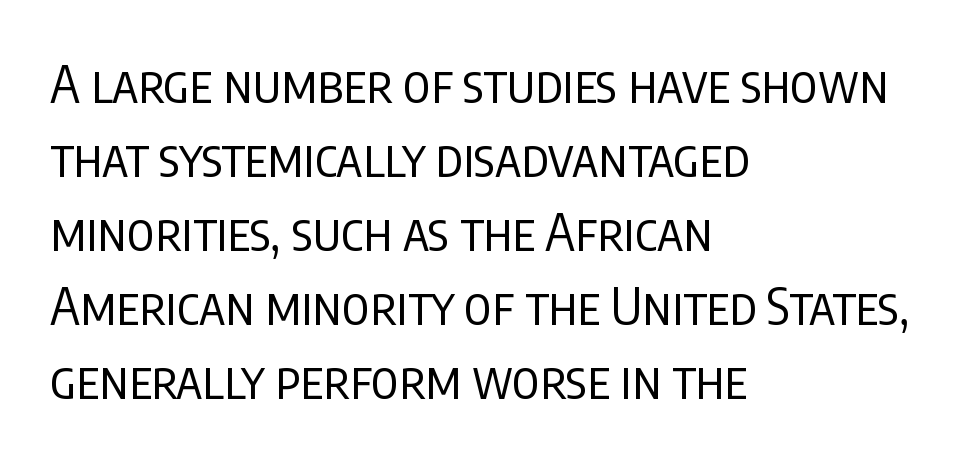
The image shows 51 px regular-weight, condensed sans-serif type, upright; set left-aligned, normal line spacing (1.45x), normal letter spacing, not underlined; low stroke contrast and a large x-height.
